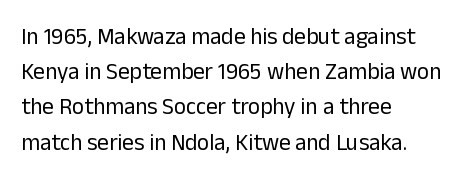
A typesetter would call this leading conventional body-copy spacing. Casual observation: everything's shoved over to the left. Counters stay open thanks to moderate or lighter strokes. The lettering stays uniformly vertical, giving the passage a roman look. No extra tracking has been applied to these lines. The gap between lines stays unmarked.
